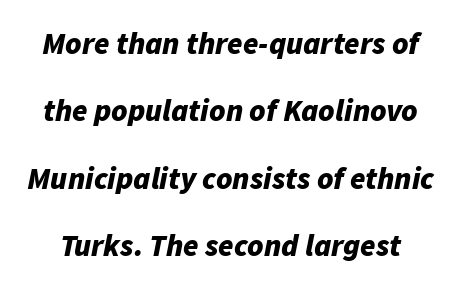
Unmarked baselines from the first word to the last. The leading is generous, giving the passage an open texture. Is the type slanted? Yes — the strokes lean at a clear angle. Heft: maximum for text — a bold. Do the characters align in a grid? No, the font is proportional. Nobody touched the tracking dial on this one.
